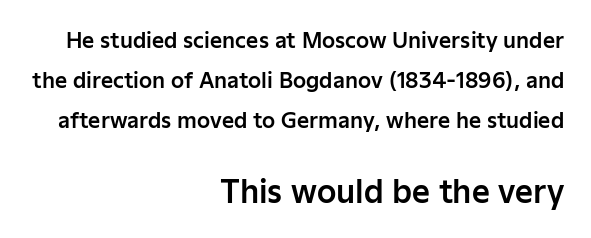
{"serif": "no", "italic": "no", "width": "normal", "stroke_contrast": "low", "x_height": "medium", "monospaced": "no", "underline": "no", "align": "right", "line_spacing": "loose", "line_spacing_ratio": 1.91, "letter_spacing": "normal", "letter_spacing_em": 0.0, "larger_block": "second", "size_ratio": 1.48, "glyph_px": 31}
